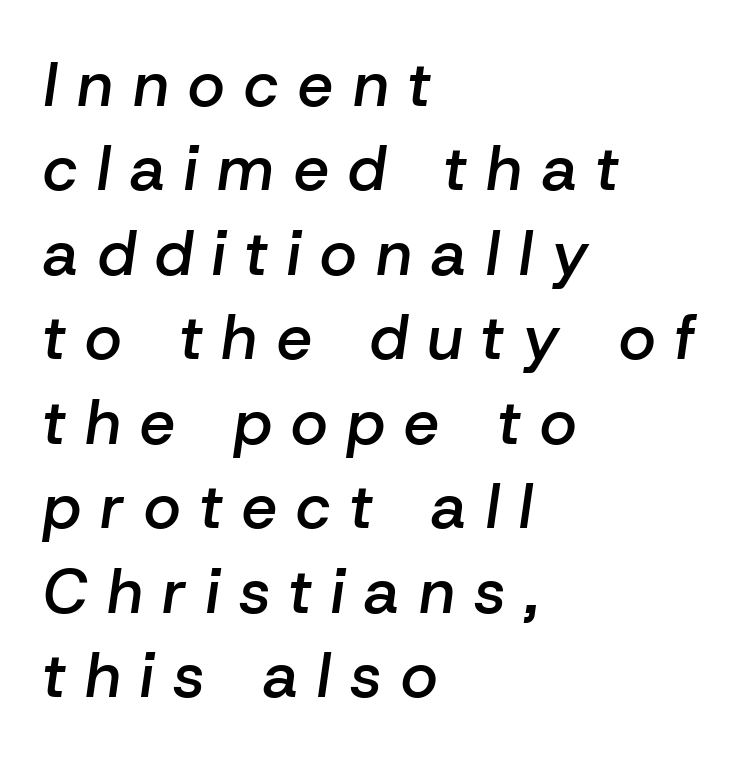
{"italic": "yes", "lean": "right", "slant_degrees": 8, "bold": "semi", "weight": "semibold", "width": "normal", "stroke_contrast": "low", "x_height": "medium", "monospaced": "no", "underline": "no", "align": "left", "line_spacing": "normal", "line_spacing_ratio": 1.34, "letter_spacing": "wide", "letter_spacing_em": 0.31, "glyph_px": 63}
